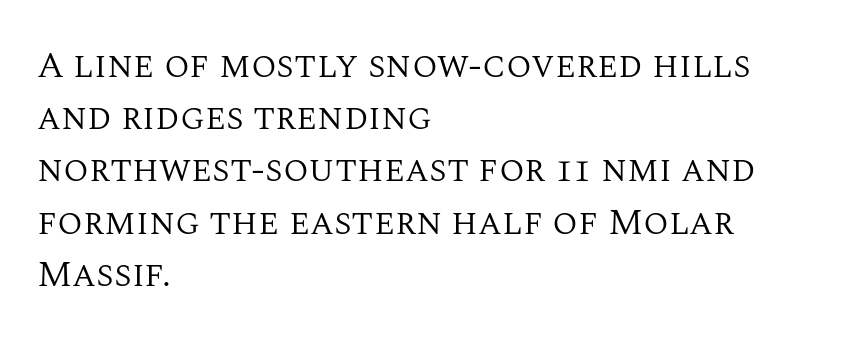
The face used here is proportionally spaced, like ordinary book or web type. The text block is weighted toward the left margin, trailing off unevenly rightward. When letters stand straight like this, we call the style roman or upright. No extra ink here — the face is not bold. The baseline area is clear. Rows of type keep a routine distance in the vertical direction.
